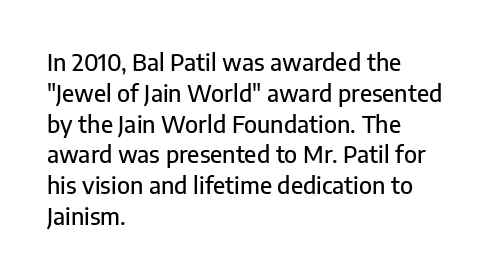
{"italic": "no", "underline": "no", "align": "left", "line_spacing": "normal", "line_spacing_ratio": 1.34, "letter_spacing": "normal", "letter_spacing_em": 0.0, "glyph_px": 23}
